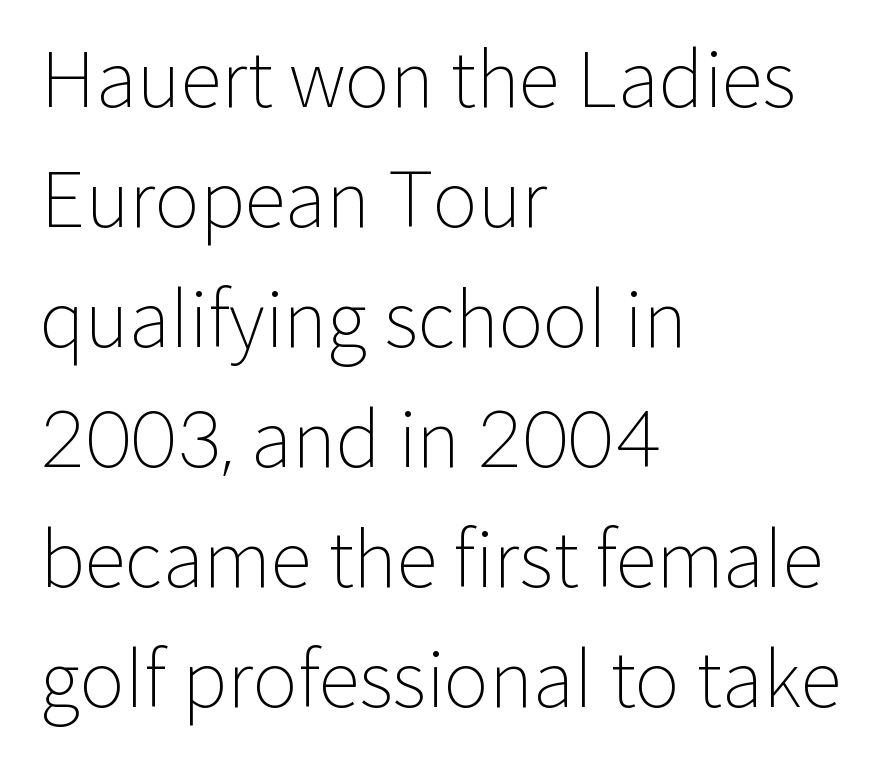
Weight class: somewhere from thin through regular. Observe the ordinary spacing: letters are neighbours, not strangers. I'd call this a sans setting — the letters go barefoot. The passage shown is typed in a proportional face where columns would drift. This block has exactly the height ordinary leading produces.
